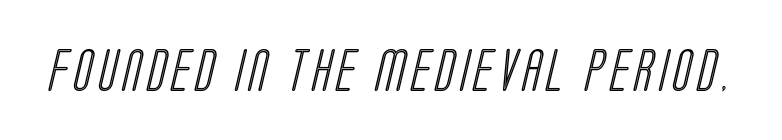
The image shows 43 px condensed type; set not underlined; a large x-height.
